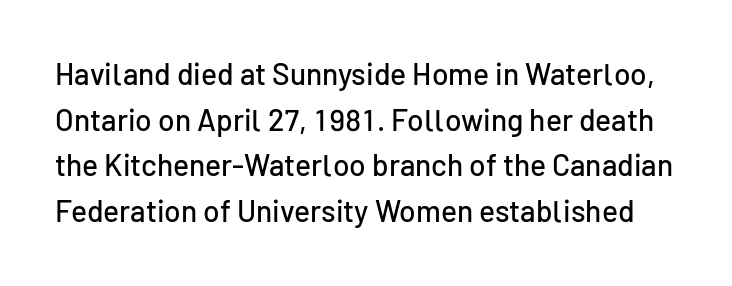
Each word holds together tightly as a unit, with standard inter-letter gaps. The line-height multiplier appears to be the usual default. These lines were composed using upright roman letters. Has an underline been added? It has not.
